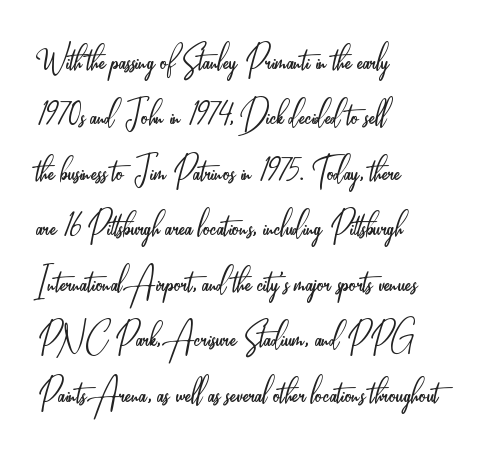
The image shows 44 px light, condensed sans-serif type; set left-aligned, normal line spacing (1.26x), normal letter spacing, not underlined; low stroke contrast and a small x-height.
